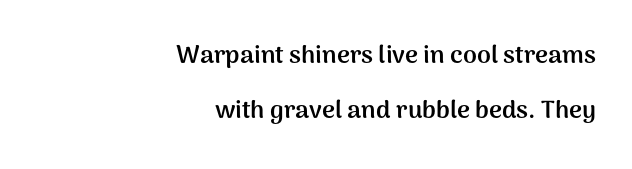
The compositor pushed each line to the right boundary. Honestly, there is no underline to notice here at all. Vertically, the passage feels expansive, rows floating well apart. How heavy is the stroke? Heavy — this is a bold. A typesetter would call this zero additional tracking. Characters remain perfectly vertical along every line.
